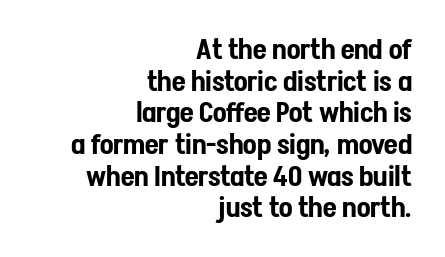
Q: Is the text italic (slanted)? A: No, it is upright.
Q: Is the typeface a serif or a sans-serif typeface? A: Sans-serif.
Q: Is the text underlined? A: No.
Q: How is the paragraph aligned? A: Right-aligned.
Q: Is the spacing between letters normal or unusually wide? A: Normal.
Q: Is the spacing between lines tight, normal or loose? A: Tight.
Q: Width (condensed, normal, or wide)? A: Condensed.
Q: Stroke contrast? A: Low.
Q: x-height? A: Medium.
Q: Monospaced? A: No.
